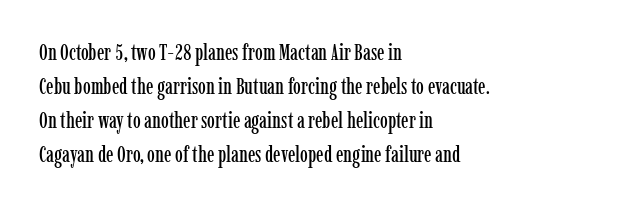
Inter-character spacing is left at the font's built-in metrics. A bare baseline throughout the passage. The typography opts for an upright posture over an oblique one. Casual observation: everything's shoved over to the left.
